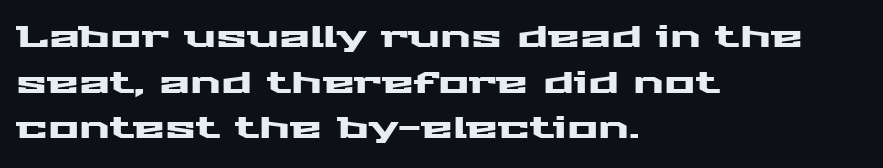
Q: Is the text italic (slanted)? A: No, it is upright.
Q: Is the typeface a serif or a sans-serif typeface? A: Sans-serif.
Q: Is the text underlined? A: No.
Q: How is the paragraph aligned? A: Left-aligned.
Q: Is the spacing between letters normal or unusually wide? A: Normal.
Q: Is the spacing between lines tight, normal or loose? A: Normal.
Q: Width (condensed, normal, or wide)? A: Wide.
Q: Stroke contrast? A: Medium.
Q: x-height? A: Medium.
Q: Monospaced? A: No.
